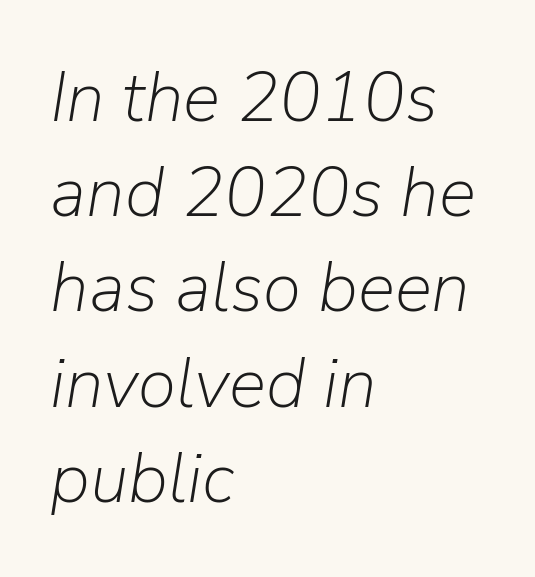
Q: Is the text bold? A: No.
Q: Is the text italic (slanted)? A: Yes, it leans right by about 9 degrees.
Q: Is the text underlined? A: No.
Q: How is the paragraph aligned? A: Left-aligned.
Q: Is the spacing between letters normal or unusually wide? A: Normal.
Q: Is the spacing between lines tight, normal or loose? A: Normal.
Q: Width (condensed, normal, or wide)? A: Normal.
Q: Stroke contrast? A: Low.
Q: x-height? A: Medium.
Q: Monospaced? A: No.
